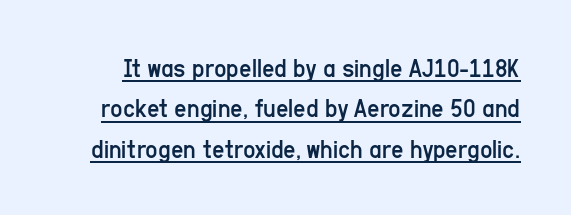
Q: Is the text bold? A: No.
Q: Is the text italic (slanted)? A: No, it is upright.
Q: Is the text underlined? A: Yes.
Q: Is the spacing between letters normal or unusually wide? A: Normal.
Q: Is the spacing between lines tight, normal or loose? A: Normal.
